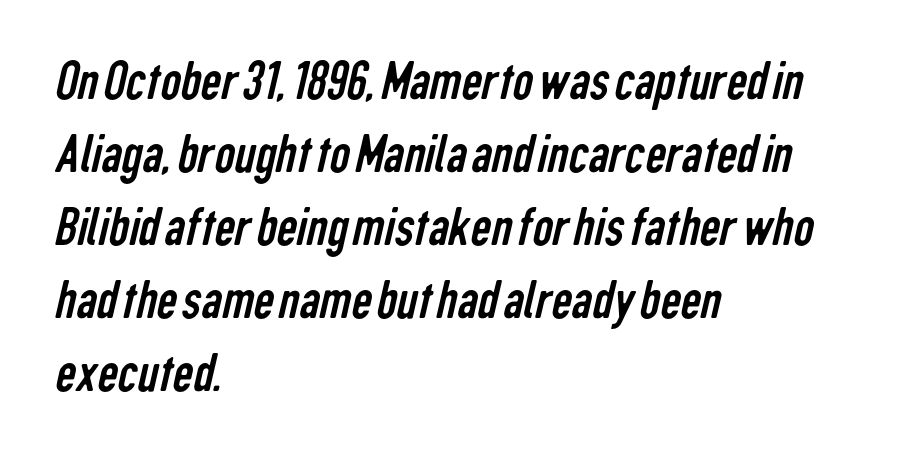
Quick note: underline off. Notice how descenders clear the ascenders below comfortably — that's standard leading. The line texture is even and compact thanks to regular tracking. The font sits on the lighter half of the weight spectrum, regular included. Horizontally, the lines are justified to the leading edge only. What kind of face is this? One without serifs — a sans.
